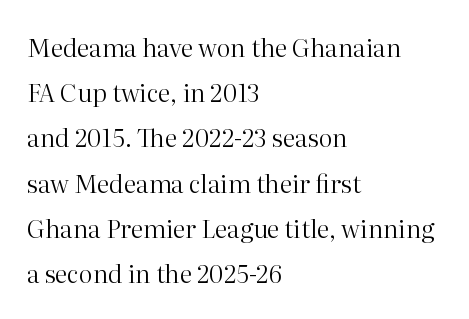
Q: Is the text bold? A: No.
Q: Is the text italic (slanted)? A: No, it is upright.
Q: Is the text underlined? A: No.
Q: How is the paragraph aligned? A: Left-aligned.
Q: Is the spacing between letters normal or unusually wide? A: Normal.
